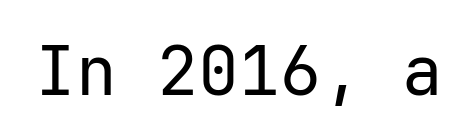
The image shows 68 px regular-weight sans-serif type, upright, monospaced; set normal letter spacing, not underlined; low stroke contrast and a medium x-height.
